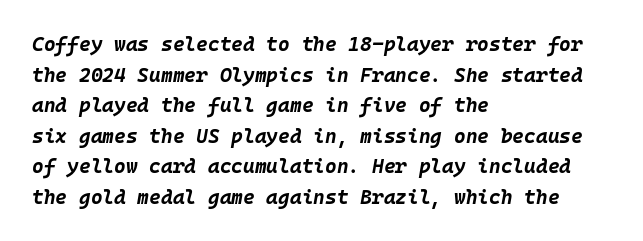
Q: Is the text bold? A: Yes.
Q: Is the text italic (slanted)? A: Yes, it leans right by about 10 degrees.
Q: Is the text underlined? A: No.
Q: How is the paragraph aligned? A: Left-aligned.
Q: Is the spacing between letters normal or unusually wide? A: Normal.
Q: Is the spacing between lines tight, normal or loose? A: Normal.
